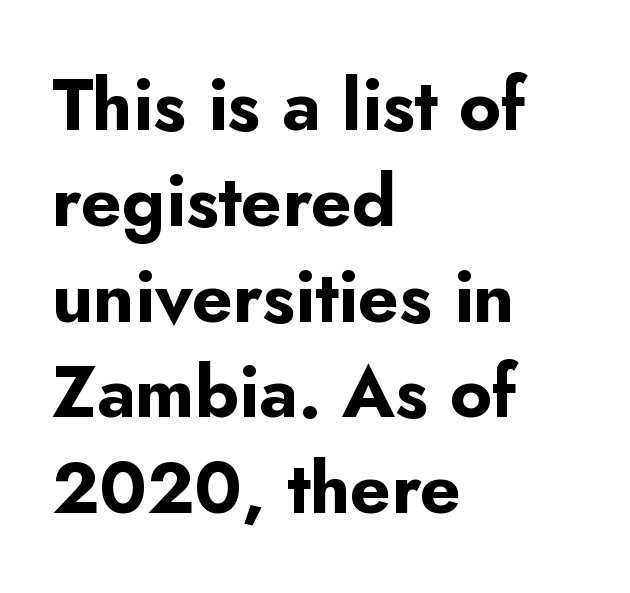
The image shows 72 px bold sans-serif type, upright; set left-aligned, normal line spacing (1.33x), normal letter spacing, not underlined; low stroke contrast and a small x-height.
